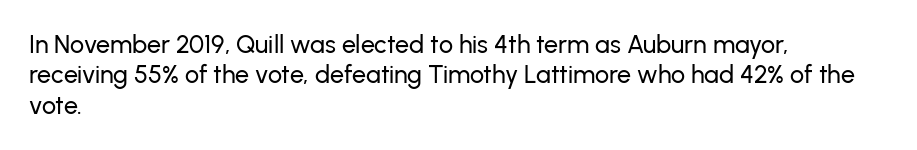
Q: Is the text italic (slanted)? A: No, it is upright.
Q: Is the text underlined? A: No.
Q: How is the paragraph aligned? A: Left-aligned.
Q: Is the spacing between letters normal or unusually wide? A: Normal.
